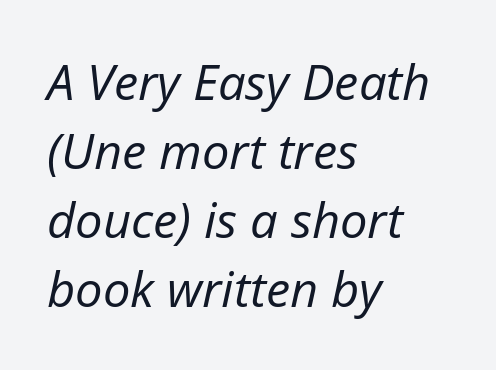
Leading: standard. Does extra space separate the letters? No, they use regular spacing. The face looks like a standard text weight, possibly lighter. Horizontally, the lines are justified to the leading edge only.
